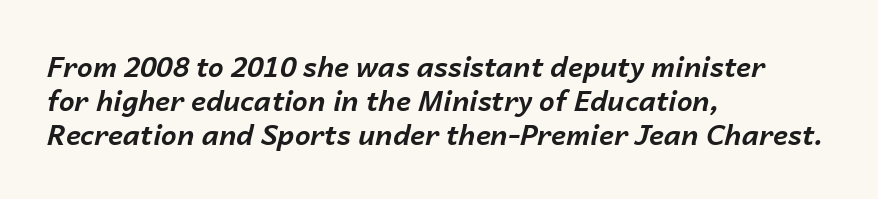
Q: Is the text bold? A: Yes.
Q: Is the text italic (slanted)? A: Yes, it leans right by about 14 degrees.
Q: Is the text underlined? A: No.
Q: How is the paragraph aligned? A: Left-aligned.
Q: Is the spacing between letters normal or unusually wide? A: Normal.
Q: Width (condensed, normal, or wide)? A: Normal.
Q: Stroke contrast? A: Low.
Q: x-height? A: Medium.
Q: Monospaced? A: No.
